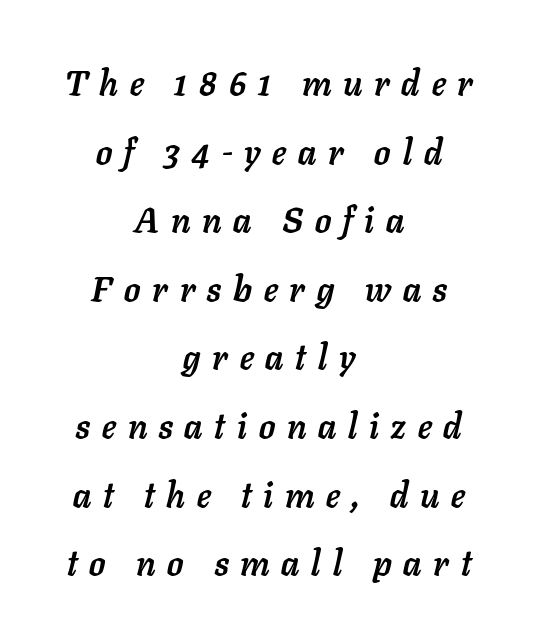
Each new line begins a long way beneath the previous one. Is the type bold? Yes — the strokes are clearly thick and heavy. The text block is weighted toward neither margin, spreading evenly from the middle. Looking at the ascenders, they clearly lean.
